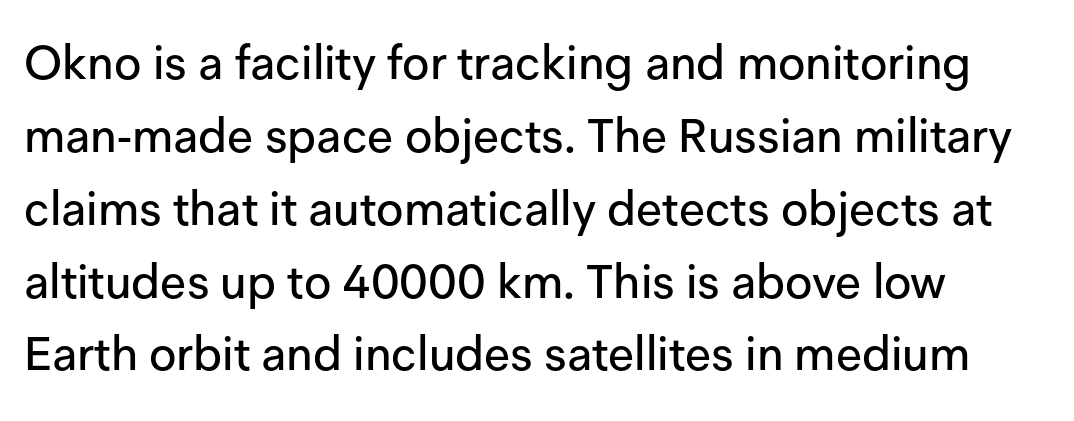
Nobody touched the tracking dial on this one. This rendering features lettering with no underline. Is the block centered? No — it sits flush against the left margin. Quick note: interline space is typical.
